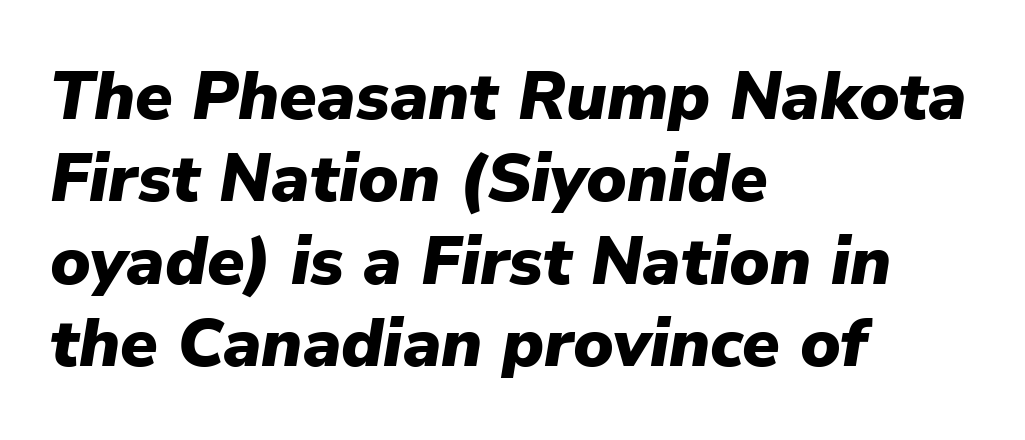
Q: Is the text bold? A: Yes.
Q: Is the text italic (slanted)? A: Yes, it leans right by about 9 degrees.
Q: Is the text underlined? A: No.
Q: How is the paragraph aligned? A: Left-aligned.
Q: Is the spacing between letters normal or unusually wide? A: Normal.
Q: Width (condensed, normal, or wide)? A: Normal.
Q: Stroke contrast? A: Low.
Q: x-height? A: Medium.
Q: Monospaced? A: No.
